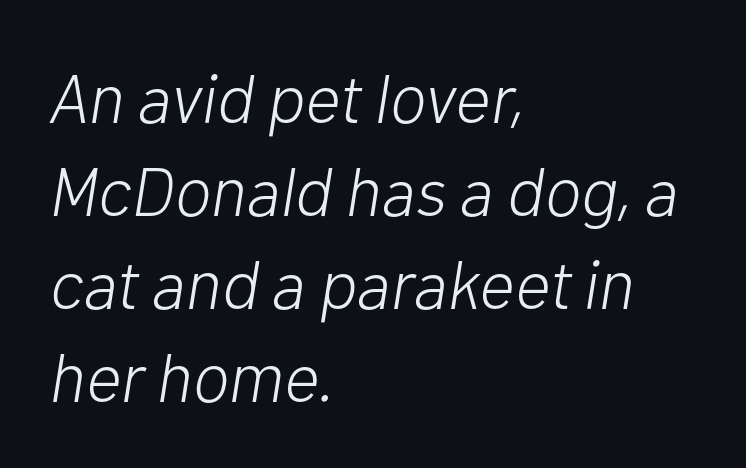
{"italic": "yes", "lean": "right", "slant_degrees": 10, "bold": "no", "weight": "light", "width": "normal", "stroke_contrast": "low", "x_height": "medium", "monospaced": "no", "underline": "no", "align": "left", "line_spacing": "normal", "line_spacing_ratio": 1.35, "letter_spacing": "normal", "letter_spacing_em": 0.0, "glyph_px": 69}
